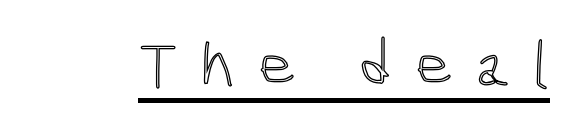
{"italic": "no", "width": "condensed", "x_height": "medium", "monospaced": "no", "underline": "yes", "letter_spacing": "wide", "letter_spacing_em": 0.35, "glyph_px": 65}
